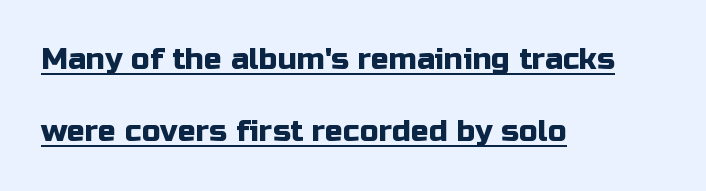
{"serif": "no", "italic": "no", "width": "normal", "stroke_contrast": "low", "x_height": "medium", "monospaced": "no", "underline": "yes", "align": "left", "line_spacing": "loose", "line_spacing_ratio": 2.39, "letter_spacing": "normal", "letter_spacing_em": 0.0, "glyph_px": 30}
